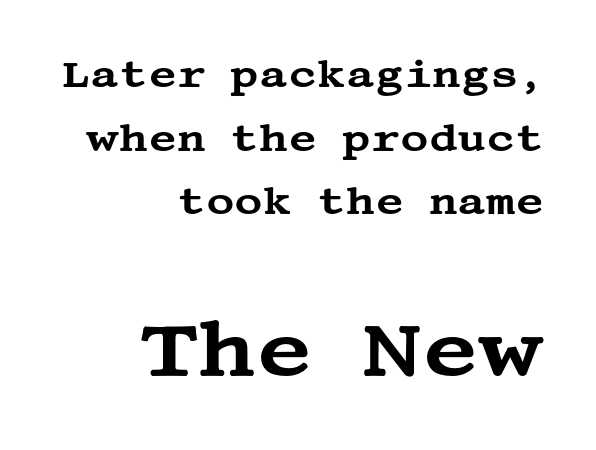
The image shows 78 px wide serif type, upright; set right-aligned, normal line spacing (1.63x), normal letter spacing, not underlined; the second (bottom) block is 2.0x larger; medium stroke contrast and a large x-height.
